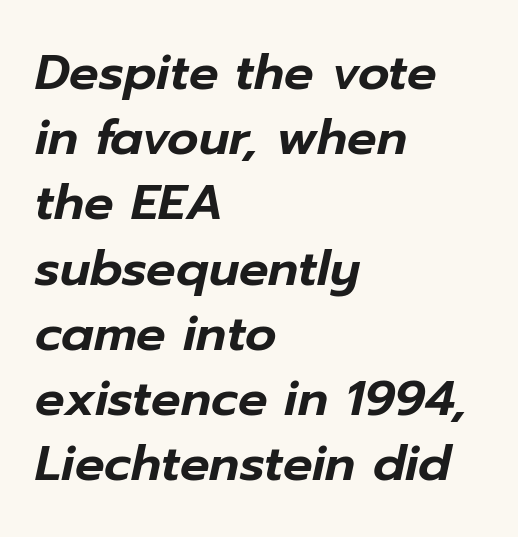
The image shows 49 px text type, italic (leaning right); set left-aligned, normal line spacing (1.33x), normal letter spacing, not underlined; low stroke contrast and a medium x-height.
